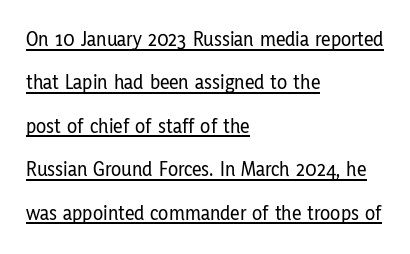
Q: Is the text italic (slanted)? A: No, it is upright.
Q: Is the text underlined? A: Yes.
Q: How is the paragraph aligned? A: Left-aligned.
Q: Is the spacing between letters normal or unusually wide? A: Normal.
Q: Is the spacing between lines tight, normal or loose? A: Loose.
